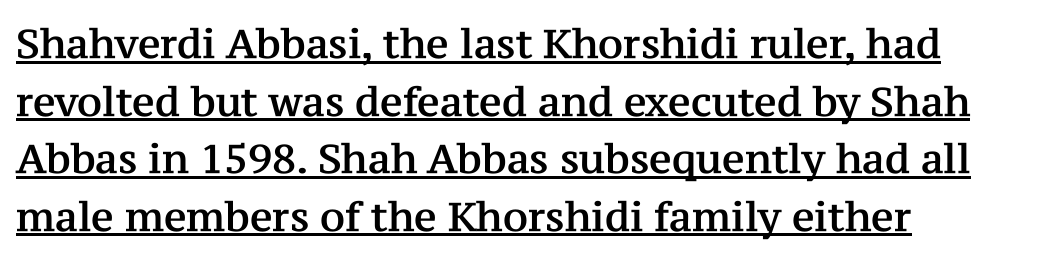
{"serif": "yes", "italic": "no", "width": "normal", "stroke_contrast": "medium", "x_height": "medium", "monospaced": "no", "underline": "yes", "align": "left", "line_spacing": "normal", "line_spacing_ratio": 1.44, "letter_spacing": "normal", "letter_spacing_em": 0.0, "glyph_px": 40}
